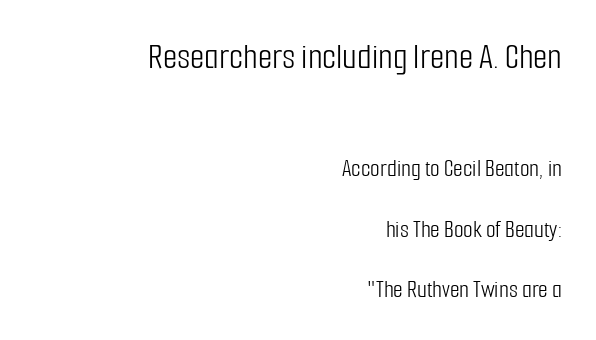
Q: Is the text bold? A: No.
Q: Is the text italic (slanted)? A: No, it is upright.
Q: Is the typeface a serif or a sans-serif typeface? A: Sans-serif.
Q: Is the text underlined? A: No.
Q: How is the paragraph aligned? A: Right-aligned.
Q: Is the spacing between letters normal or unusually wide? A: Normal.
Q: Is the spacing between lines tight, normal or loose? A: Loose.
Q: Which block of text is set in a larger size, the first (top) or the second (bottom)? A: The first (top) one.
Q: Width (condensed, normal, or wide)? A: Condensed.
Q: Stroke contrast? A: Low.
Q: x-height? A: Medium.
Q: Monospaced? A: No.
